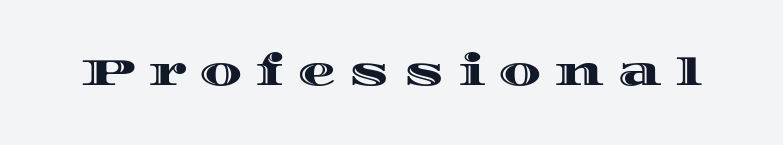
Q: Is the text italic (slanted)? A: No, it is upright.
Q: Is the text underlined? A: No.
Q: Is the spacing between letters normal or unusually wide? A: Unusually wide.
Q: Width (condensed, normal, or wide)? A: Wide.
Q: x-height? A: Large.
Q: Monospaced? A: No.
